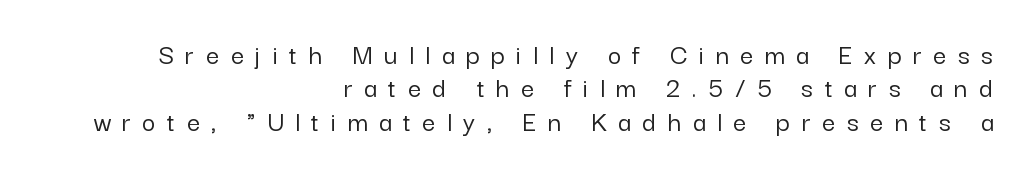
Q: Is the text italic (slanted)? A: No, it is upright.
Q: Is the typeface a serif or a sans-serif typeface? A: Sans-serif.
Q: Is the text underlined? A: No.
Q: How is the paragraph aligned? A: Right-aligned.
Q: Is the spacing between letters normal or unusually wide? A: Unusually wide.
Q: Is the spacing between lines tight, normal or loose? A: Tight.
Q: Width (condensed, normal, or wide)? A: Normal.
Q: Stroke contrast? A: Low.
Q: x-height? A: Medium.
Q: Monospaced? A: No.
